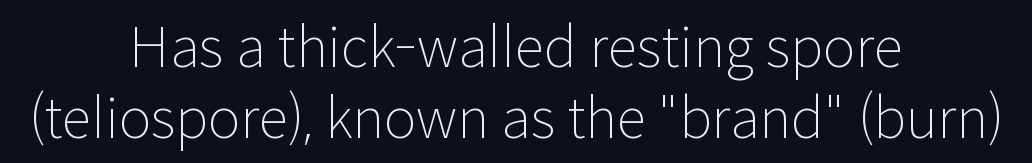
Q: Is the text bold? A: No.
Q: Is the text italic (slanted)? A: No, it is upright.
Q: Is the typeface a serif or a sans-serif typeface? A: Sans-serif.
Q: Is the text underlined? A: No.
Q: How is the paragraph aligned? A: Centered.
Q: Is the spacing between letters normal or unusually wide? A: Normal.
Q: Is the spacing between lines tight, normal or loose? A: Normal.
Q: Width (condensed, normal, or wide)? A: Normal.
Q: Stroke contrast? A: Low.
Q: x-height? A: Medium.
Q: Monospaced? A: No.
